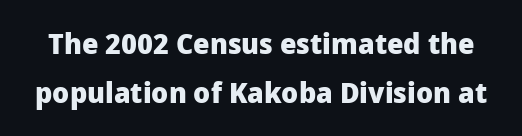
The characters display no serif detailing; their extremities are plain. Does extra space separate the letters? No, they use regular spacing. Bare-footed words on every line. The rows are spaced the way most documents space them.
